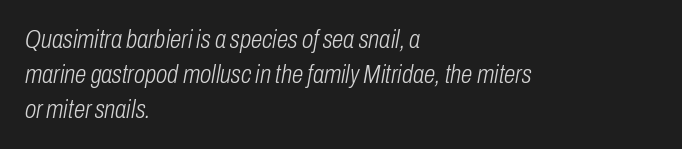
{"italic": "yes", "lean": "right", "slant_degrees": 10, "bold": "no", "underline": "no", "align": "left", "line_spacing": "normal", "line_spacing_ratio": 1.34, "letter_spacing": "normal", "letter_spacing_em": 0.0, "glyph_px": 26}
